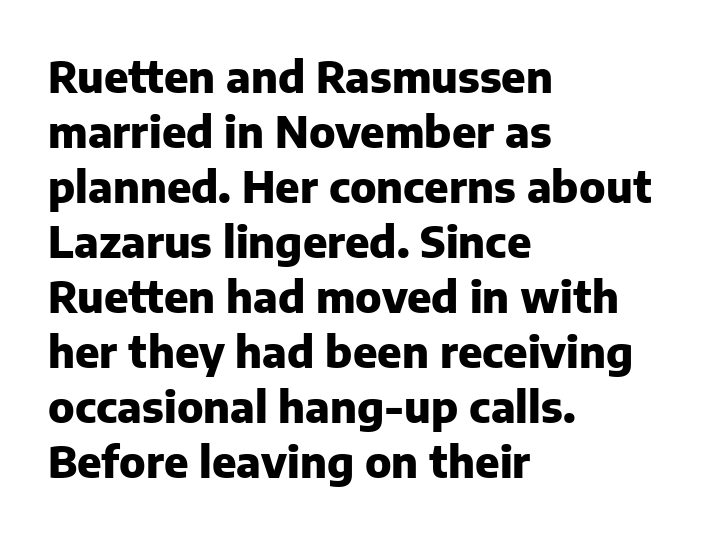
The passage shown has conventional tracking throughout. Chunky letters — that's bold for sure. The strip under each line holds only bare page. This is roman type, the default non-slanted kind. The line-height multiplier appears to be the usual default. A typesetter would call this proportional, since set widths differ per character.
